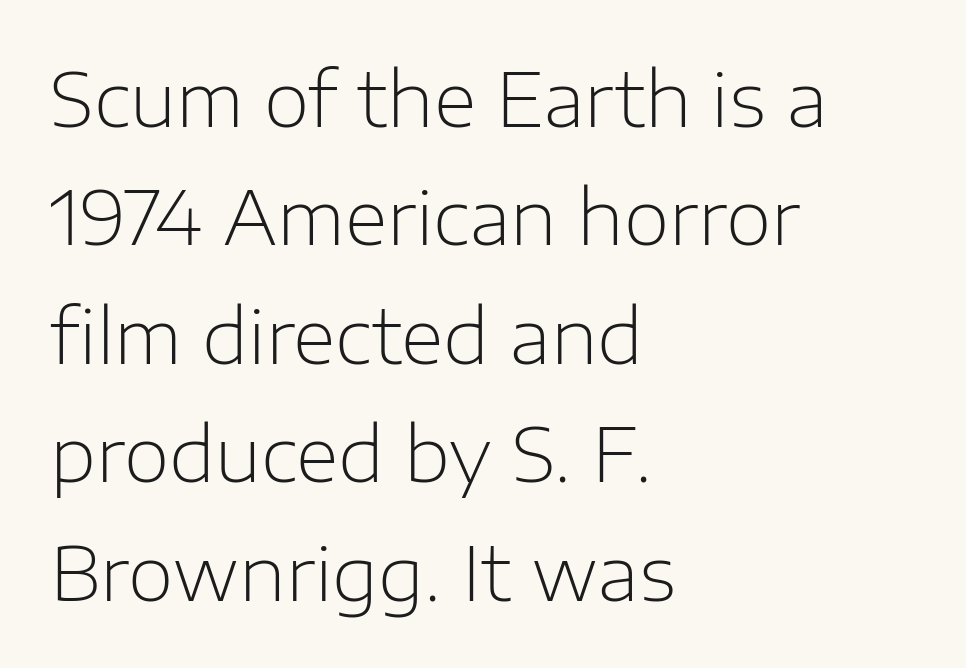
The image shows 74 px light sans-serif type, upright; set left-aligned, normal line spacing (1.6x), normal letter spacing, not underlined; low stroke contrast and a medium x-height.
